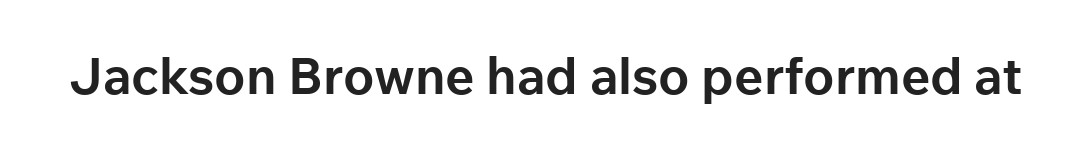
The image shows 51 px bold sans-serif type, upright; set normal letter spacing, not underlined; low stroke contrast and a medium x-height.
